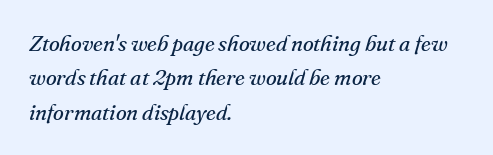
Every row of glyphs begins at an identical x-position on the left. Look at the tracking — it's just the regular setting, nothing added. The passage shown leans; its letterforms are oblique. Successive baselines arrive at the customary interval.
